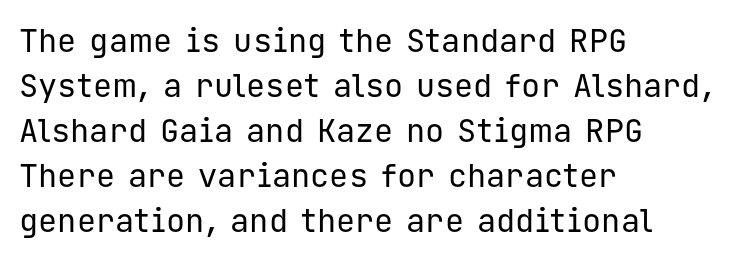
Letters have the restrained weight of plain body copy at most. Think of a typewriter: that constant character pitch is what you see here. Beneath every word, the page is bare. The passage shown stacks its lines at a standard gap.
